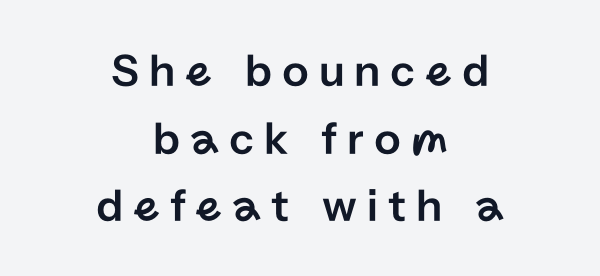
Q: Is the text italic (slanted)? A: No, it is upright.
Q: Is the typeface a serif or a sans-serif typeface? A: Sans-serif.
Q: Is the text underlined? A: No.
Q: How is the paragraph aligned? A: Centered.
Q: Is the spacing between letters normal or unusually wide? A: Unusually wide.
Q: Is the spacing between lines tight, normal or loose? A: Normal.
Q: Width (condensed, normal, or wide)? A: Normal.
Q: Stroke contrast? A: Low.
Q: x-height? A: Medium.
Q: Monospaced? A: No.
